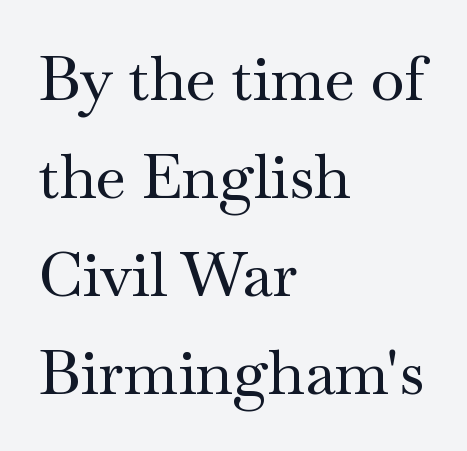
{"serif": "yes", "italic": "no", "width": "wide", "stroke_contrast": "medium", "x_height": "small", "monospaced": "no", "underline": "no", "align": "left", "line_spacing": "normal", "line_spacing_ratio": 1.58, "letter_spacing": "normal", "letter_spacing_em": 0.0, "glyph_px": 62}
